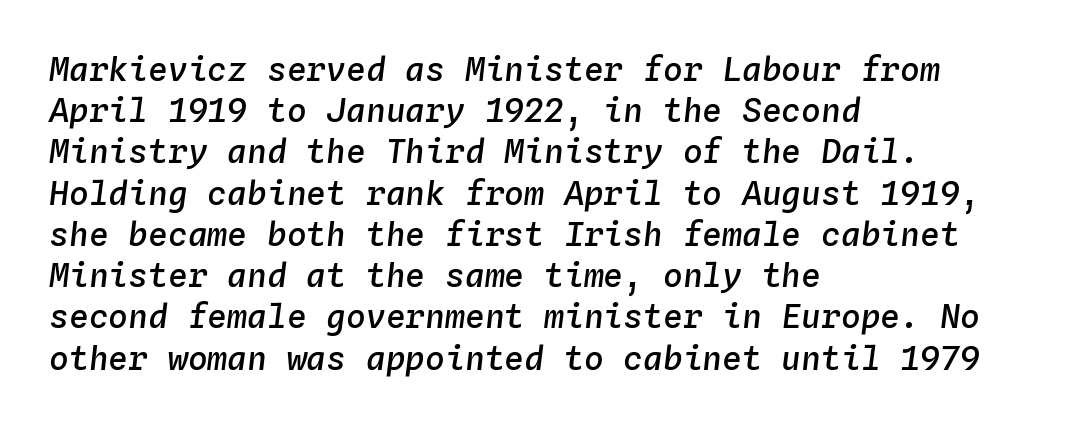
The image shows 33 px semibold type, italic (leaning right), monospaced; set left-aligned, normal line spacing (1.25x), normal letter spacing, not underlined; low stroke contrast and a medium x-height.
